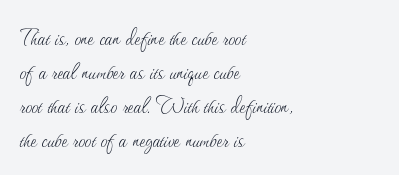
Q: Is the text bold? A: No.
Q: Is the text italic (slanted)? A: Yes.
Q: Is the text underlined? A: No.
Q: How is the paragraph aligned? A: Left-aligned.
Q: Is the spacing between letters normal or unusually wide? A: Normal.
Q: Is the spacing between lines tight, normal or loose? A: Normal.
